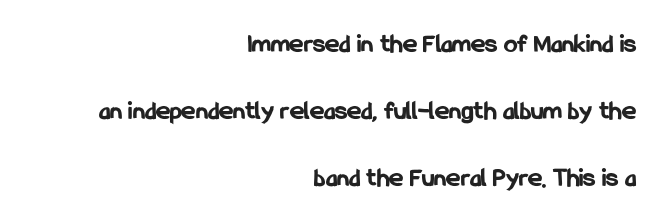
The baseline area is clear. Compared with typical body copy, the letter spacing here is the same. Upright lettering throughout. The typesetting leans heavy: a genuine bold.
